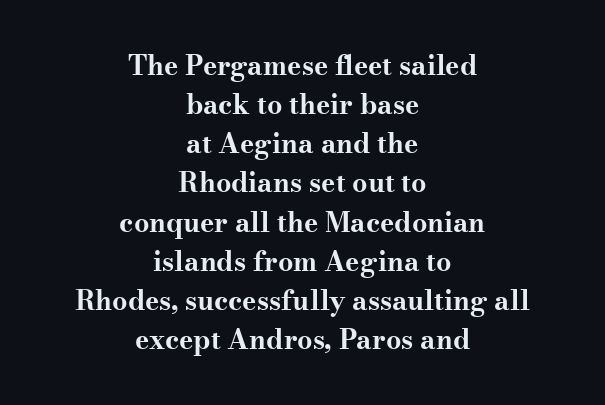
A roman cut, with each character standing at attention. Default kerning and tracking; the words read as compact shapes. Descender tails drop into unmarked territory. On the weight axis this lands at bold, roughly 700. One glance says typical: line gaps are just what's usual.
